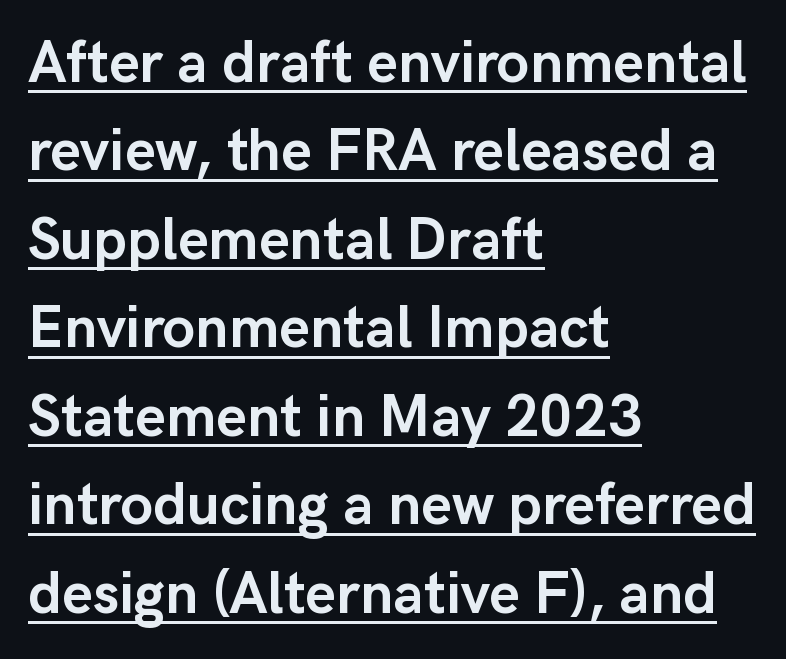
{"serif": "no", "italic": "no", "bold": "yes", "weight": "semibold", "width": "normal", "stroke_contrast": "low", "x_height": "medium", "monospaced": "no", "underline": "yes", "align": "left", "line_spacing": "normal", "line_spacing_ratio": 1.5, "letter_spacing": "normal", "letter_spacing_em": 0.0, "glyph_px": 59}
